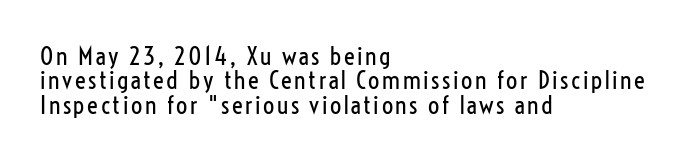
Q: Is the text bold? A: No.
Q: Is the text italic (slanted)? A: No, it is upright.
Q: Is the text underlined? A: No.
Q: How is the paragraph aligned? A: Left-aligned.
Q: Is the spacing between lines tight, normal or loose? A: Tight.
